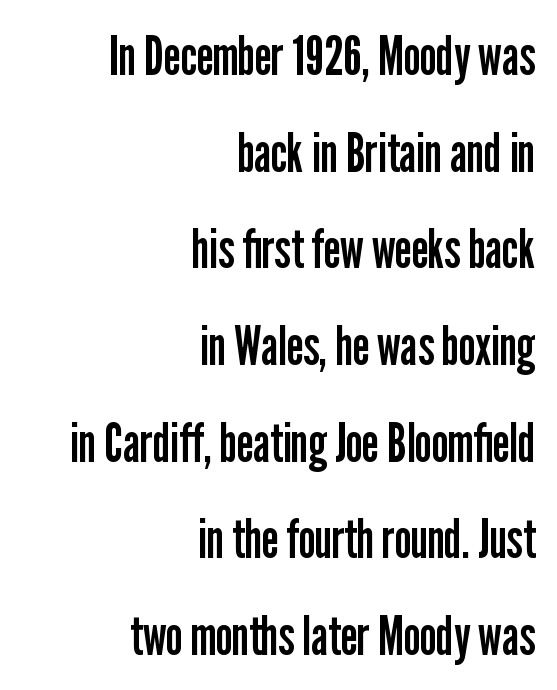
{"serif": "no", "italic": "no", "bold": "no", "weight": "regular", "width": "condensed", "stroke_contrast": "low", "x_height": "medium", "monospaced": "no", "underline": "no", "align": "right", "line_spacing_ratio": 1.79, "letter_spacing": "normal", "letter_spacing_em": 0.0, "glyph_px": 54}
